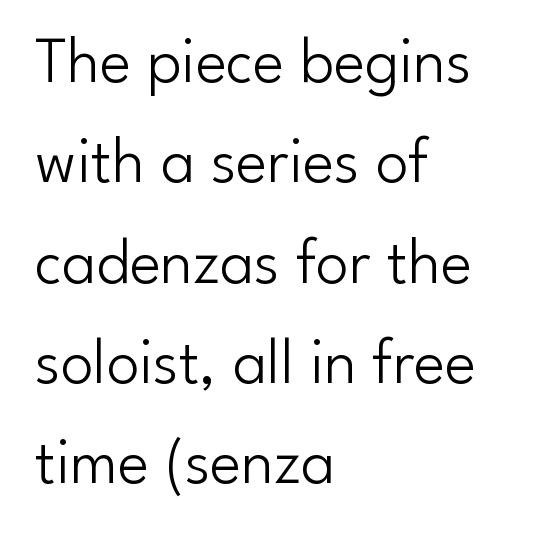
The image shows 66 px light sans-serif type, upright; set left-aligned, normal line spacing (1.52x), normal letter spacing, not underlined; low stroke contrast and a small x-height.
